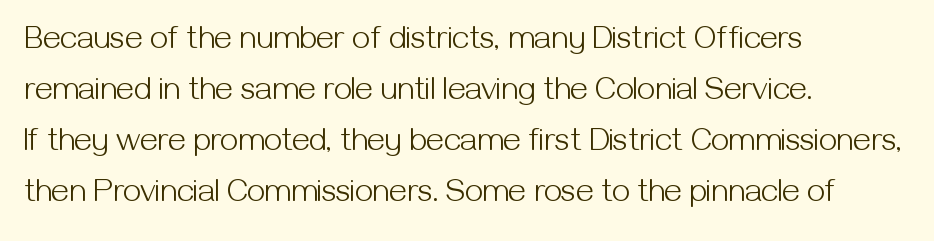
Each new line begins a customary step beneath the previous one. The compositor pushed each line to the left boundary. The typeface has the unassuming heft of standard copy or less. Regarding serifs, this sample does without them. Each letter keeps its own natural width here, so spacing adapts to shape. The words here are not underlined.
